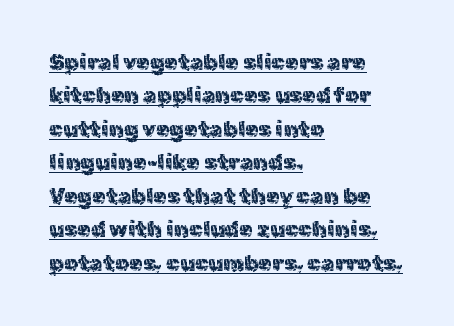
Q: Is the text bold? A: No.
Q: Is the text italic (slanted)? A: No, it is upright.
Q: Is the text underlined? A: Yes.
Q: How is the paragraph aligned? A: Left-aligned.
Q: Is the spacing between letters normal or unusually wide? A: Normal.
Q: Is the spacing between lines tight, normal or loose? A: Normal.
